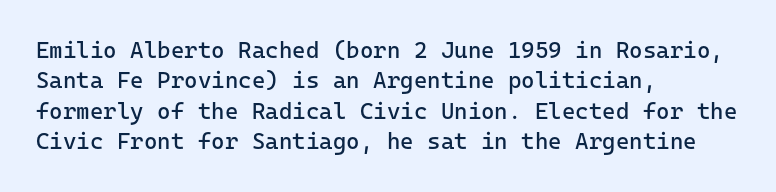
Q: Is the text bold? A: No.
Q: Is the text italic (slanted)? A: No, it is upright.
Q: Is the text underlined? A: No.
Q: How is the paragraph aligned? A: Left-aligned.
Q: Is the spacing between letters normal or unusually wide? A: Normal.
Q: Is the spacing between lines tight, normal or loose? A: Normal.
